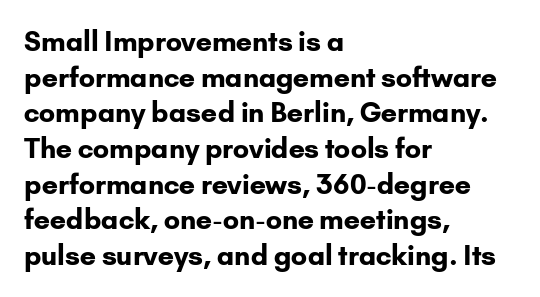
{"italic": "no", "bold": "yes", "underline": "no", "align": "left", "line_spacing": "normal", "line_spacing_ratio": 1.32, "letter_spacing": "normal", "letter_spacing_em": 0.0, "glyph_px": 27}
